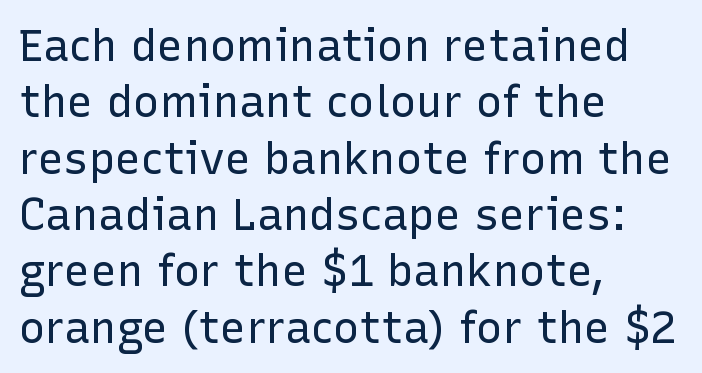
The image shows 44 px regular-weight sans-serif type, upright; set left-aligned, normal line spacing (1.28x), normal letter spacing, not underlined; low stroke contrast and a medium x-height.
